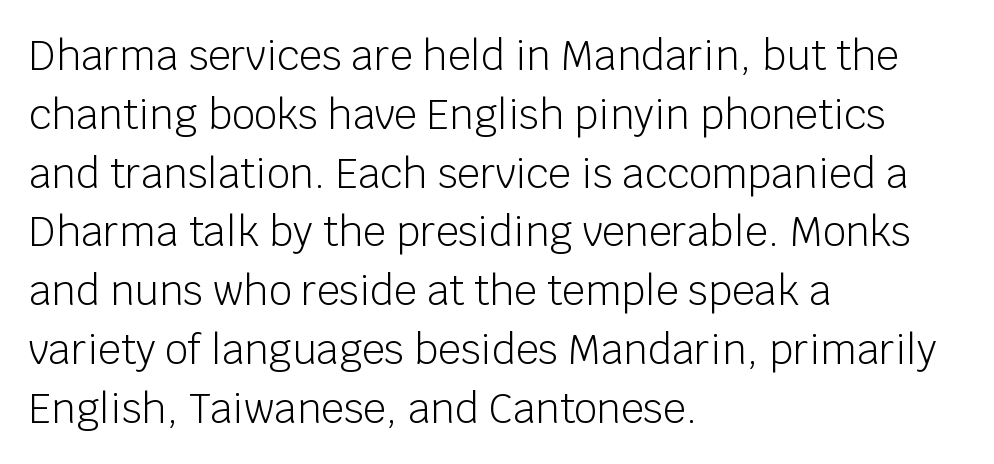
{"serif": "no", "italic": "no", "bold": "no", "weight": "light", "width": "normal", "stroke_contrast": "low", "x_height": "large", "monospaced": "no", "underline": "no", "align": "left", "line_spacing": "normal", "line_spacing_ratio": 1.47, "letter_spacing": "normal", "letter_spacing_em": 0.0, "glyph_px": 40}
